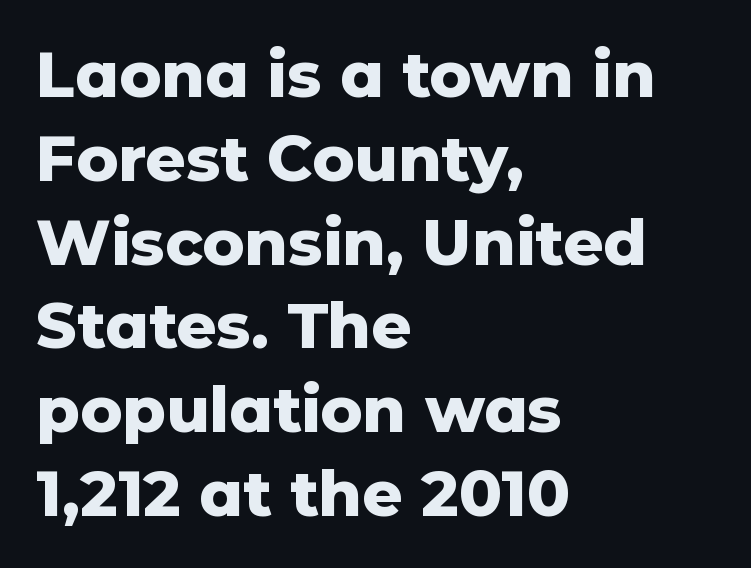
The font is running at its bold setting. Reading down the block, your eye returns to a fixed left position each line. This sample keeps an unexceptional amount of space between lines. Spacing verdict: proportional, widths tailored to each character. Descenders hang freely into open space.
